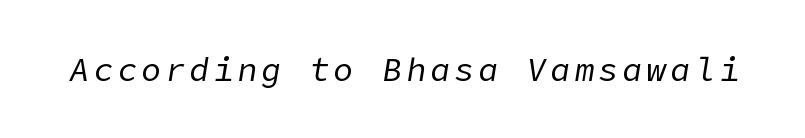
{"italic": "yes", "lean": "right", "slant_degrees": 9, "bold": "no", "weight": "regular", "width": "normal", "stroke_contrast": "low", "x_height": "medium", "underline": "no", "glyph_px": 33}
